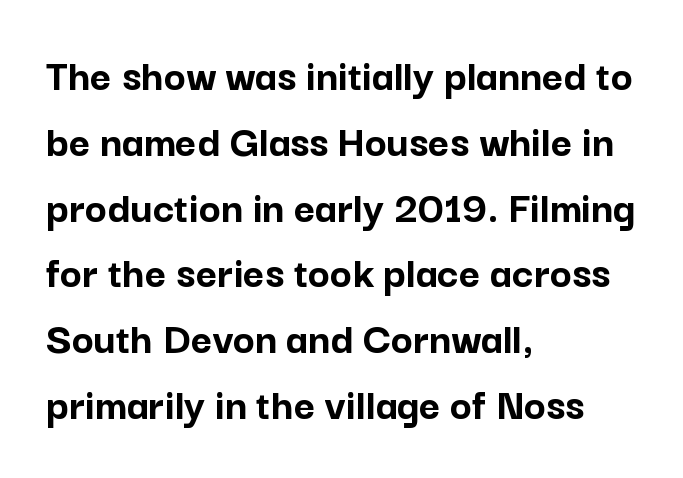
The image shows 46 px semibold sans-serif type, upright; set left-aligned, normal line spacing (1.43x), normal letter spacing, not underlined; low stroke contrast and a medium x-height.
